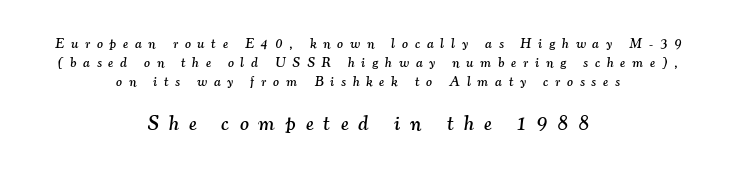
Which chunk is bigger? The second one — the bottom block dwarfs the top. Italic? Definitely — the glyphs are oblique. Each row of text sits above clean, open space. Here the glyphs are tracked loosely, breaking word shapes into spaced letters. A centered setting, common on invitations and titles, is used for this passage. Leading: standard.
